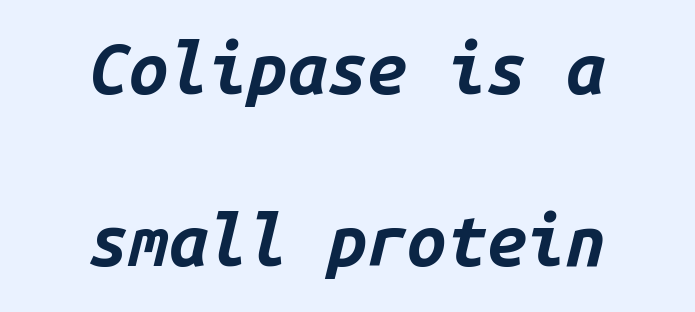
Q: Is the text bold? A: Yes.
Q: Is the text italic (slanted)? A: Yes, it leans right by about 14 degrees.
Q: Is the text underlined? A: No.
Q: How is the paragraph aligned? A: Centered.
Q: Is the spacing between letters normal or unusually wide? A: Normal.
Q: Is the spacing between lines tight, normal or loose? A: Loose.
Q: Width (condensed, normal, or wide)? A: Normal.
Q: Stroke contrast? A: Low.
Q: x-height? A: Medium.
Q: Monospaced? A: Yes.
